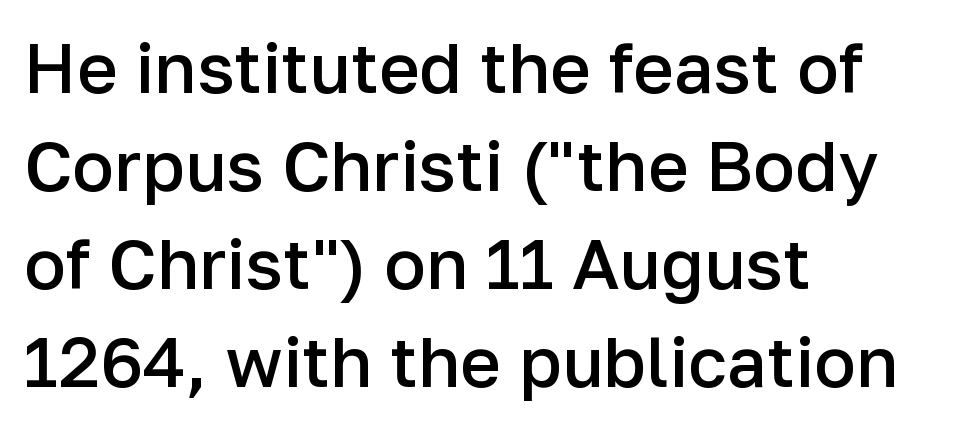
The image shows 70 px semibold sans-serif type, upright; set left-aligned, normal line spacing (1.4x), normal letter spacing, not underlined; low stroke contrast and a medium x-height.
